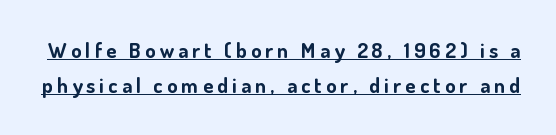
A baseline rule has been typeset under these characters. The letters stand straight up with perfectly vertical stems. Does the leading feel generous? No, just average. Someone cranked the tracking dial way up on this one. The typesetting leans heavy: a genuine bold.
